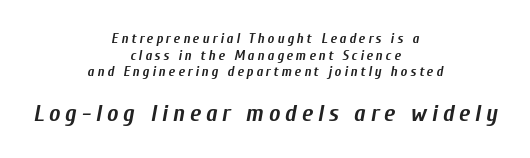
Every letter is thick-stroked: bold, no question. Look at the glyph heights: the lower group is clearly the bigger setting. The face used here has a pronounced slope to its letters. A bare baseline throughout the passage.
